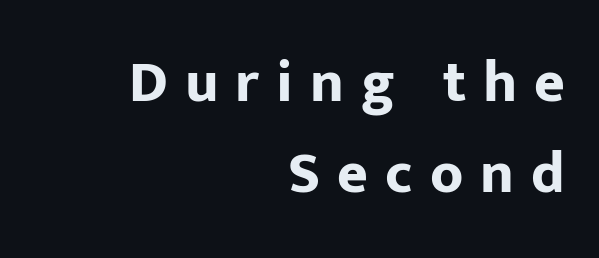
The image shows 59 px bold sans-serif type, upright; set right-aligned, normal line spacing (1.54x), unusually wide letter spacing (+0.29 em), not underlined; low stroke contrast and a medium x-height.
